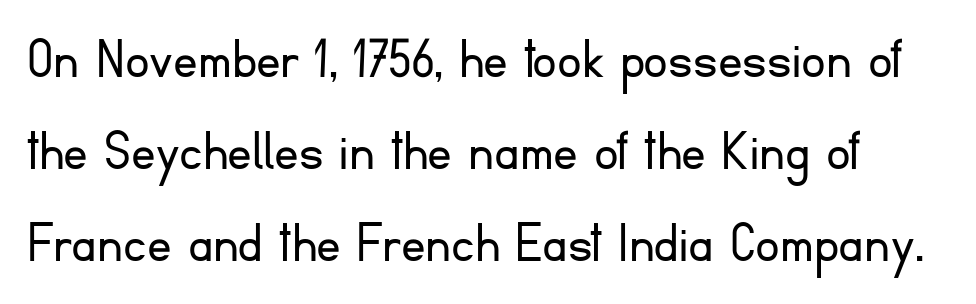
{"serif": "no", "italic": "no", "bold": "no", "weight": "light", "width": "normal", "stroke_contrast": "low", "x_height": "small", "monospaced": "no", "underline": "no", "line_spacing": "normal", "line_spacing_ratio": 1.51, "letter_spacing": "normal", "letter_spacing_em": 0.0, "glyph_px": 61}
